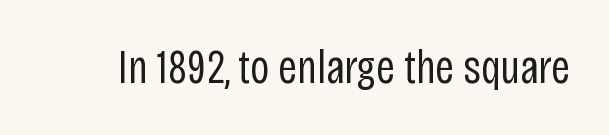
{"serif": "no", "italic": "no", "bold": "no", "weight": "regular", "width": "condensed", "stroke_contrast": "low", "x_height": "large", "monospaced": "no", "underline": "no", "letter_spacing": "normal", "letter_spacing_em": 0.0, "glyph_px": 47}
